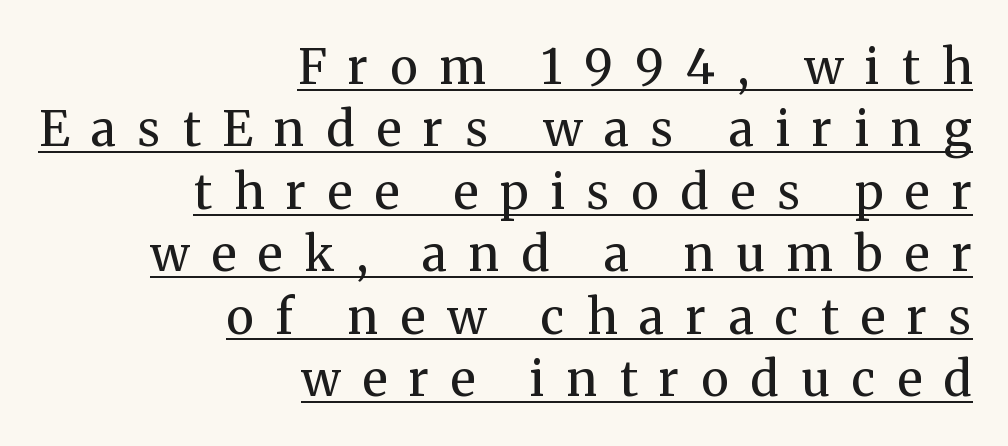
The passage shown stacks its lines at a standard gap. The rag falls on the left side of this text block. Weight class: somewhere from thin through regular. Short note: letters widely spaced. In designer terms, the underline attribute is active on this setting.
